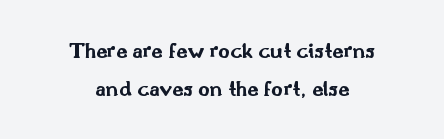
The image shows 22 px bold type, upright; set centered, line spacing 1.72x, normal letter spacing, not underlined.
